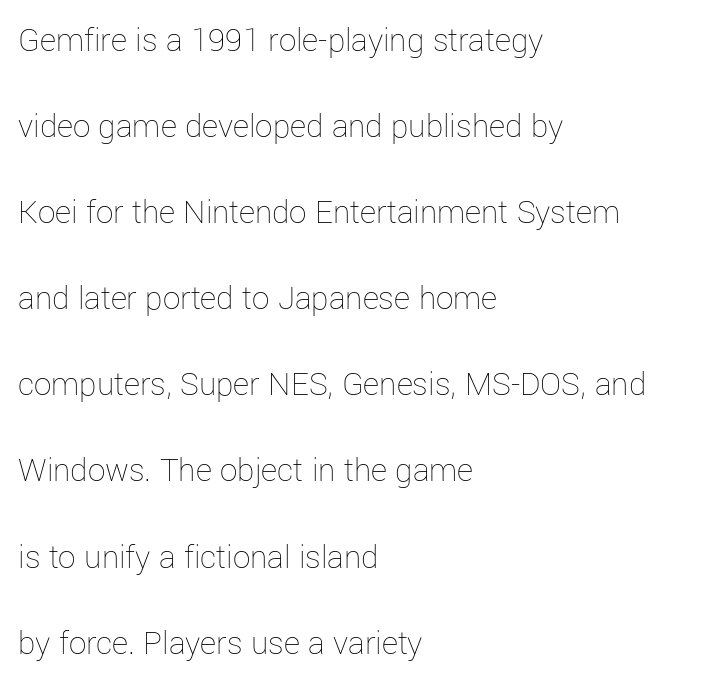
The image shows 35 px thin type, upright; set left-aligned, loose line spacing (2.46x), normal letter spacing, not underlined; low stroke contrast and a medium x-height.
